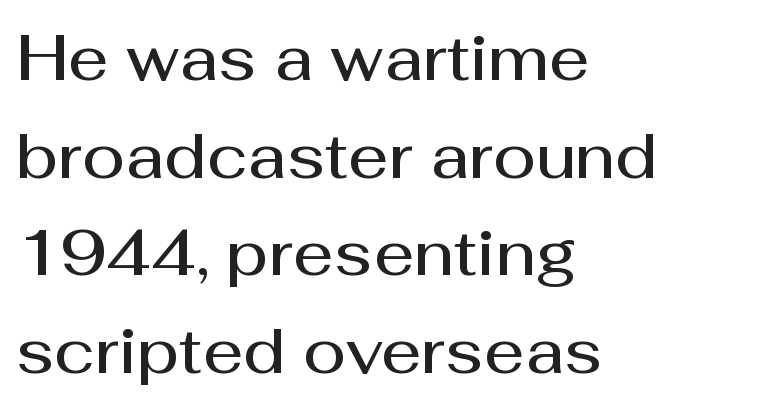
Q: Is the text bold? A: Semi-bold.
Q: Is the text italic (slanted)? A: No, it is upright.
Q: Is the typeface a serif or a sans-serif typeface? A: Sans-serif.
Q: Is the text underlined? A: No.
Q: How is the paragraph aligned? A: Left-aligned.
Q: Is the spacing between letters normal or unusually wide? A: Normal.
Q: Is the spacing between lines tight, normal or loose? A: Normal.
Q: Width (condensed, normal, or wide)? A: Normal.
Q: Stroke contrast? A: Medium.
Q: x-height? A: Medium.
Q: Monospaced? A: No.
